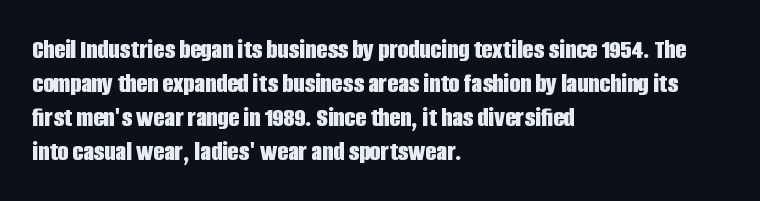
{"serif": "no", "italic": "no", "bold": "yes", "weight": "bold", "width": "condensed", "stroke_contrast": "low", "x_height": "large", "monospaced": "no", "underline": "no", "align": "left", "line_spacing_ratio": 1.21, "letter_spacing": "normal", "letter_spacing_em": 0.0, "glyph_px": 28}
